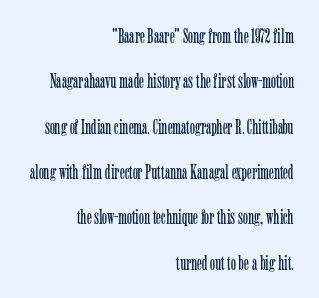
{"italic": "no", "bold": "no", "underline": "no", "align": "right", "line_spacing": "loose", "line_spacing_ratio": 2.16, "letter_spacing": "normal", "letter_spacing_em": 0.0, "glyph_px": 21}
